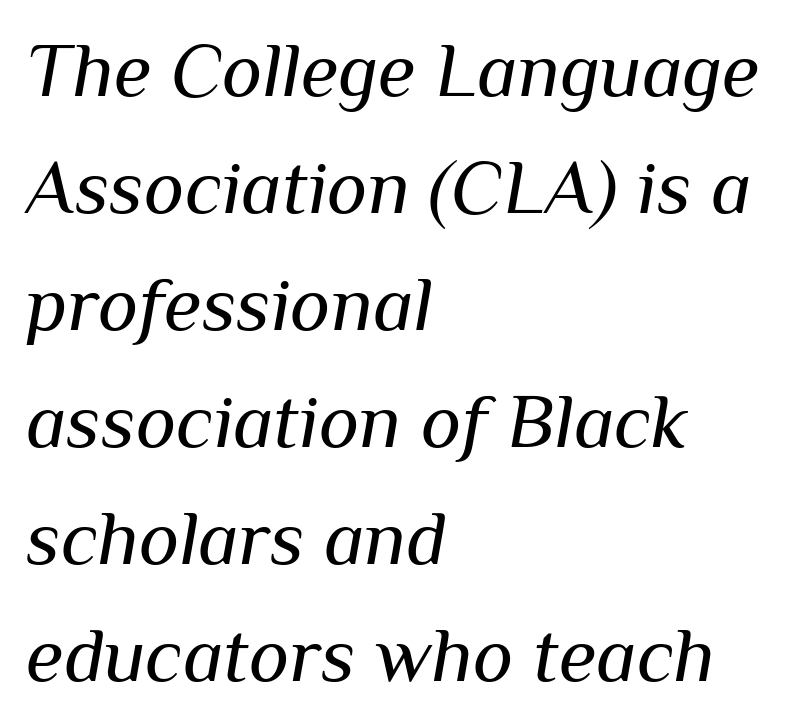
The image shows 77 px regular-weight type, italic (leaning right); set left-aligned, normal line spacing (1.52x), normal letter spacing, not underlined; medium stroke contrast and a medium x-height.
